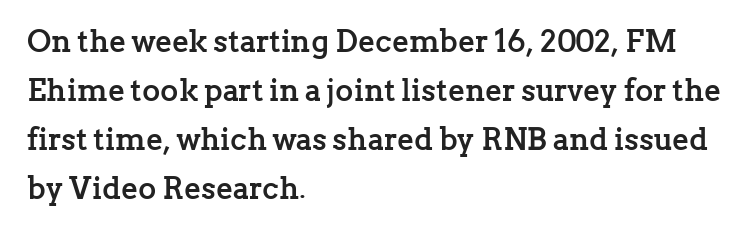
Q: Is the text bold? A: Yes.
Q: Is the text italic (slanted)? A: No, it is upright.
Q: Is the typeface a serif or a sans-serif typeface? A: Serif.
Q: Is the text underlined? A: No.
Q: How is the paragraph aligned? A: Left-aligned.
Q: Is the spacing between letters normal or unusually wide? A: Normal.
Q: Is the spacing between lines tight, normal or loose? A: Normal.
Q: Width (condensed, normal, or wide)? A: Normal.
Q: Stroke contrast? A: Low.
Q: x-height? A: Medium.
Q: Monospaced? A: No.
